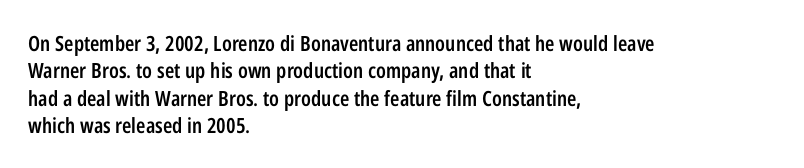
{"italic": "no", "bold": "semi", "underline": "no", "align": "left", "line_spacing": "normal", "line_spacing_ratio": 1.3, "letter_spacing": "normal", "letter_spacing_em": 0.0, "glyph_px": 21}
